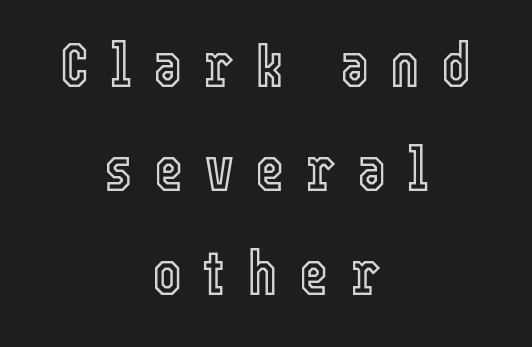
{"italic": "no", "width": "condensed", "x_height": "medium", "monospaced": "no", "underline": "no", "align": "center", "line_spacing": "normal", "line_spacing_ratio": 1.65, "letter_spacing": "wide", "letter_spacing_em": 0.34, "glyph_px": 63}
